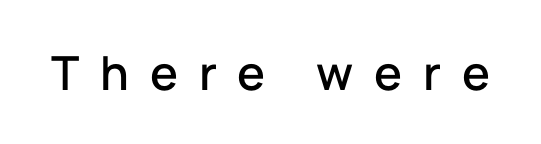
The image shows 47 px sans-serif type, upright; set unusually wide letter spacing (+0.44 em), not underlined; low stroke contrast and a medium x-height.
